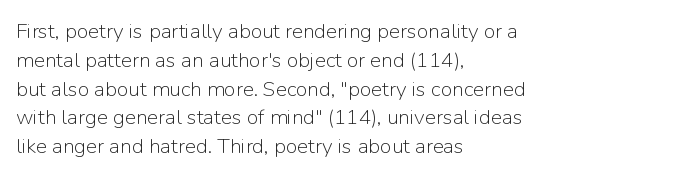
{"italic": "no", "bold": "no", "underline": "no", "align": "left", "line_spacing": "normal", "line_spacing_ratio": 1.37, "letter_spacing": "normal", "letter_spacing_em": 0.0, "glyph_px": 21}
